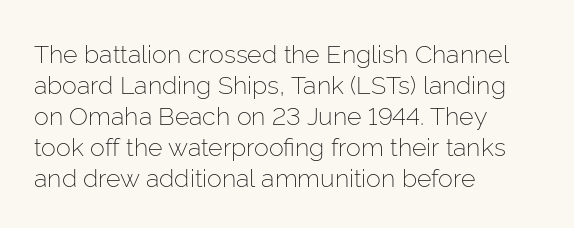
Q: Is the text bold? A: No.
Q: Is the text italic (slanted)? A: No, it is upright.
Q: Is the text underlined? A: No.
Q: How is the paragraph aligned? A: Left-aligned.
Q: Is the spacing between letters normal or unusually wide? A: Normal.
